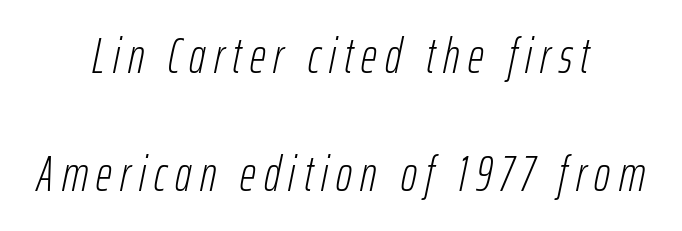
{"italic": "yes", "lean": "right", "slant_degrees": 12, "bold": "no", "weight": "light", "width": "condensed", "stroke_contrast": "low", "x_height": "medium", "monospaced": "no", "underline": "no", "align": "center", "line_spacing": "loose", "line_spacing_ratio": 2.41, "glyph_px": 49}
